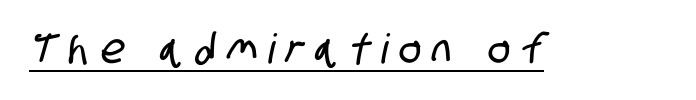
The image shows 41 px condensed sans-serif type; set unusually wide letter spacing (+0.29 em), underlined; low stroke contrast and a large x-height.
